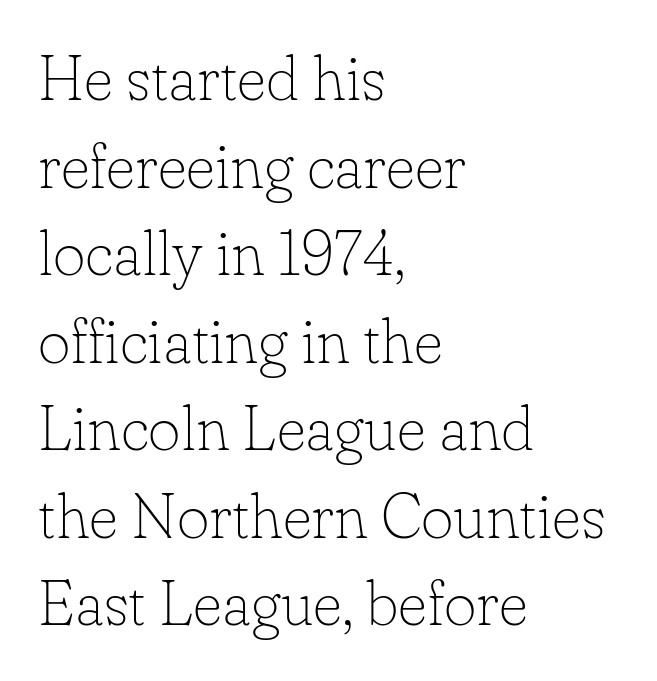
The image shows 63 px thin serif type, upright; set left-aligned, normal line spacing (1.39x), normal letter spacing, not underlined; low stroke contrast and a small x-height.
